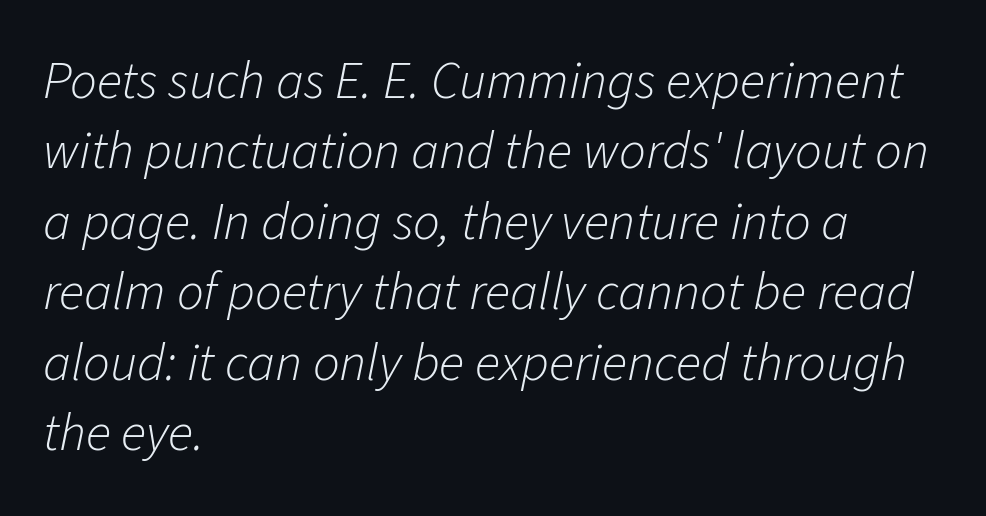
Q: Is the text bold? A: No.
Q: Is the text italic (slanted)? A: Yes, it leans right by about 11 degrees.
Q: Is the text underlined? A: No.
Q: How is the paragraph aligned? A: Left-aligned.
Q: Is the spacing between letters normal or unusually wide? A: Normal.
Q: Is the spacing between lines tight, normal or loose? A: Normal.
Q: Width (condensed, normal, or wide)? A: Normal.
Q: Stroke contrast? A: Low.
Q: x-height? A: Medium.
Q: Monospaced? A: No.
